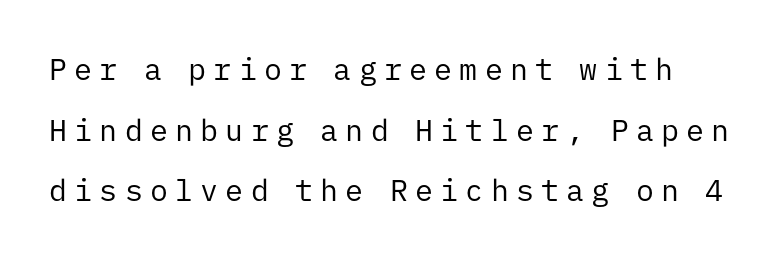
Is the letter spacing exaggerated? Yes — the characters are pushed far apart. Stroke thickness stays within the range of a standard reading face or lighter. The letters march in equal steps, a hallmark of fixed-pitch type. Classification — sans serif. Students, observe: this is what heavily led, spacious text looks like. Quick note: not italic, upright.
